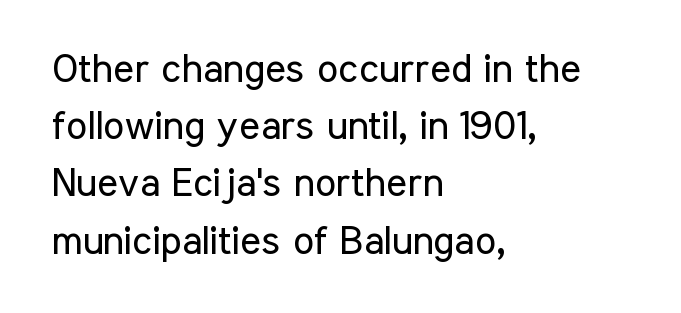
Weight: in the light-to-regular range. Vertically, the passage feels balanced, rows spaced as you'd expect. Character widths vary here, with narrow letters taking less room than wide ones. Unlike a traditional serif, this face leaves its strokes unadorned.
